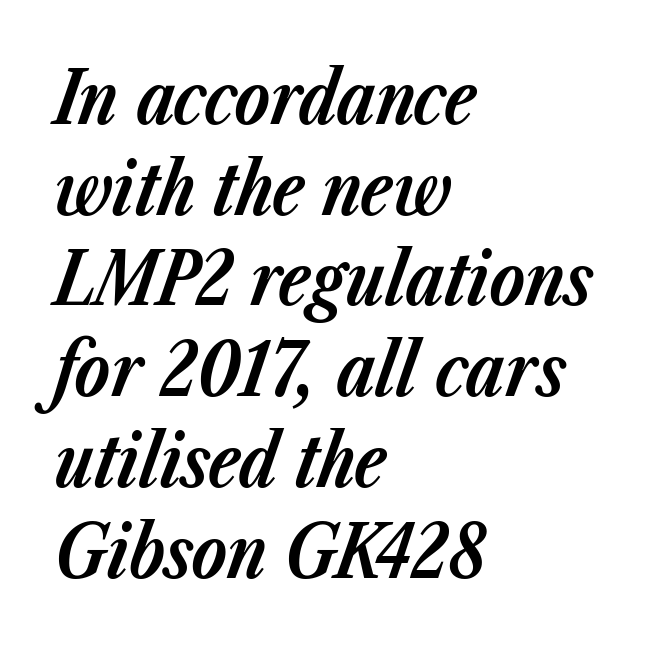
The image shows 72 px bold type, italic (leaning right); set left-aligned, normal line spacing (1.26x), normal letter spacing, not underlined; low stroke contrast and a medium x-height.
